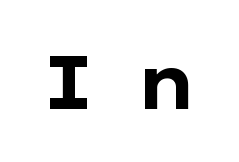
These lines are composed in type without serifs. Each word looks stretched out because of the extra space between its letters. Tall strokes in this sample are plumb rather than angled. Emphasis by weight is at full strength: bold. The space directly below the letters is spotless. Think of a printed novel: that variable character pitch is what you see here.
